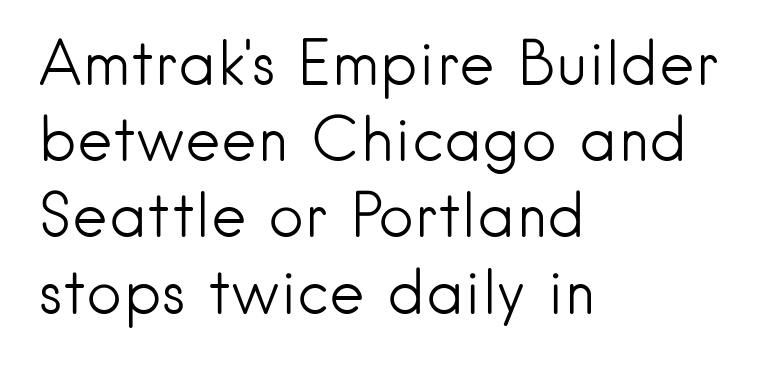
The image shows 61 px light sans-serif type, upright; set left-aligned, normal line spacing (1.25x), normal letter spacing, not underlined; low stroke contrast and a small x-height.
